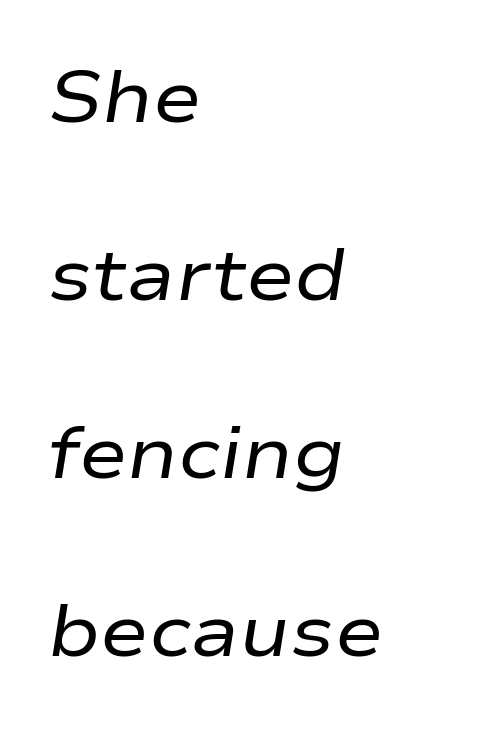
{"italic": "yes", "lean": "right", "slant_degrees": 9, "bold": "no", "weight": "regular", "width": "wide", "stroke_contrast": "low", "x_height": "medium", "monospaced": "no", "underline": "no", "align": "left", "line_spacing": "loose", "line_spacing_ratio": 2.44, "letter_spacing": "normal", "letter_spacing_em": 0.0, "glyph_px": 73}
